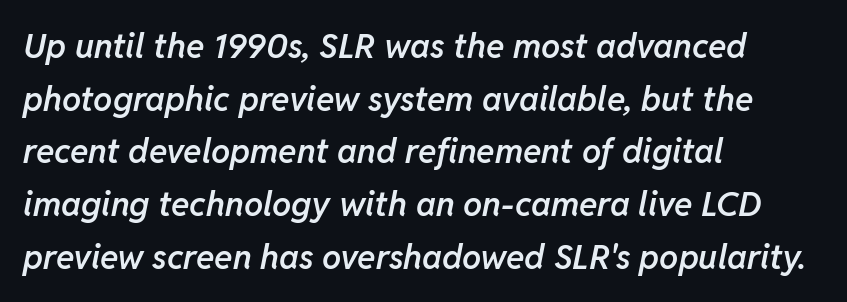
Plain, unruled lines of type. A typesetter would call this proportional, since set widths differ per character. Heft: intermediate — a semibold. Italic: yes, the glyphs are oblique. Interline gaps are of average width in this sample. Default kerning and tracking; the words read as compact shapes.
